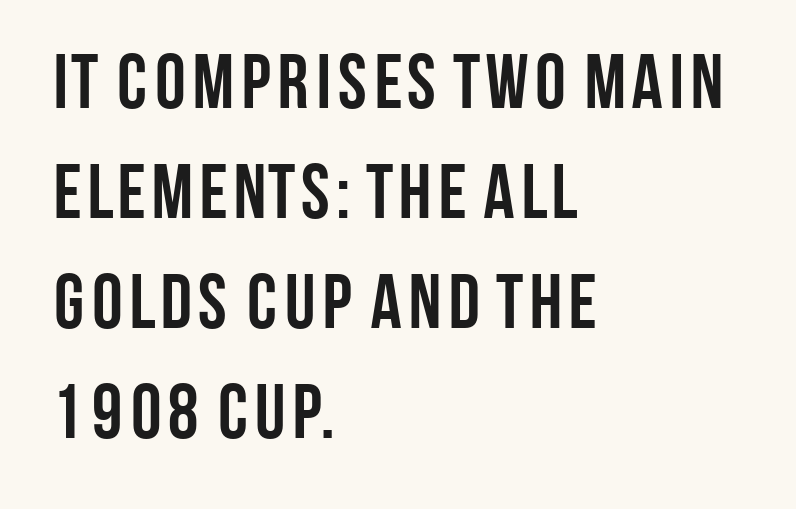
The leading is moderate, giving the passage an even texture. You could not count columns in this text — the font is proportionally spaced. The glyphs have the mass of a bold cut. Decoration check: the copy has no underline. To sum up the face: it is a sans, with no serifs. This rendering leaves character spacing at its baseline value.
